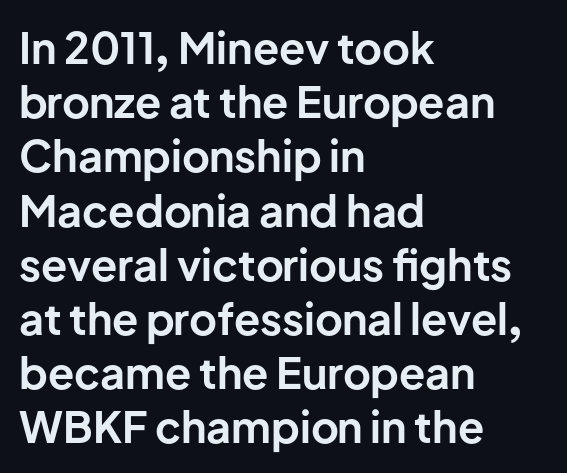
Default kerning and tracking; the words read as compact shapes. These lines sit exactly where default settings would place them. The characters look thick and weighty, a clear bold. Is the block centered? No — it sits flush against the left margin.
